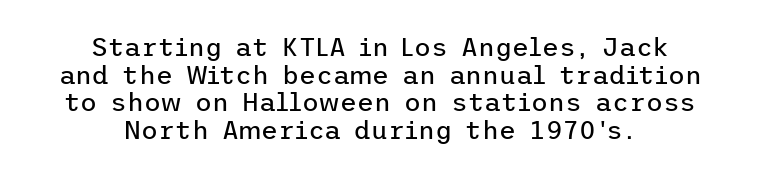
This sample trades vertical openness for compactness between lines. Think standard paragraph weight, or any step lighter than that. The strip under each line holds only bare page. Between one letter and the next there's only the usual sliver of space. In terms of posture, this sample is upright. Caption: multi-line text, centered on the measure.
